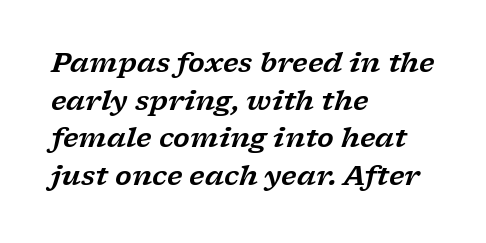
The image shows 27 px text type, italic (leaning right); set left-aligned, normal line spacing (1.39x), normal letter spacing, not underlined.
